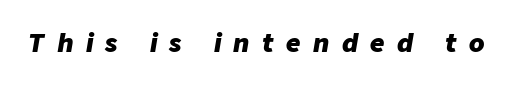
Q: Is the text bold? A: Yes.
Q: Is the text italic (slanted)? A: Yes, it leans right by about 9 degrees.
Q: Is the text underlined? A: No.
Q: Is the spacing between letters normal or unusually wide? A: Unusually wide.
